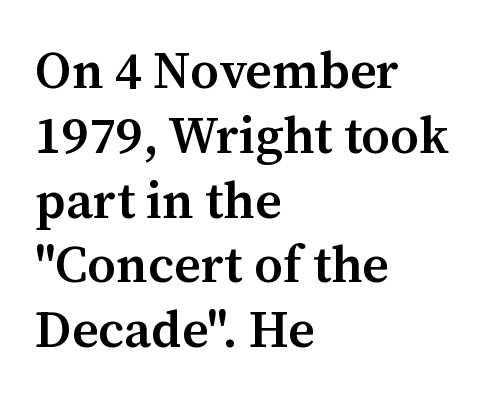
Clear beneath every line of the passage. You could not count columns in this text — the font is proportionally spaced. What stands out about the letter spacing? Nothing — it is the standard amount. Serifs: yes, visible at the terminals of the letterforms. The letters stand straight up with perfectly vertical stems. Set as a demibold, roughly 600 on the weight scale.
